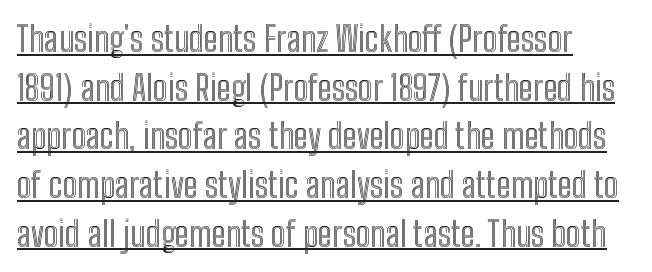
{"italic": "no", "width": "condensed", "x_height": "medium", "monospaced": "no", "underline": "yes", "align": "left", "line_spacing": "normal", "line_spacing_ratio": 1.39, "letter_spacing": "normal", "letter_spacing_em": 0.0, "glyph_px": 35}
